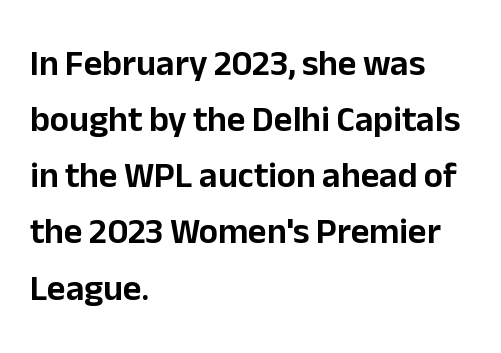
Q: Is the text italic (slanted)? A: No, it is upright.
Q: Is the typeface a serif or a sans-serif typeface? A: Sans-serif.
Q: Is the text underlined? A: No.
Q: How is the paragraph aligned? A: Left-aligned.
Q: Is the spacing between letters normal or unusually wide? A: Normal.
Q: Is the spacing between lines tight, normal or loose? A: Normal.
Q: Width (condensed, normal, or wide)? A: Normal.
Q: Stroke contrast? A: Low.
Q: x-height? A: Medium.
Q: Monospaced? A: No.
